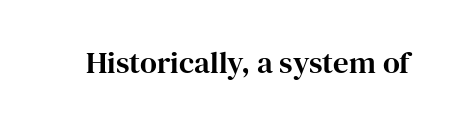
The image shows 31 px serif type, upright; set normal letter spacing, not underlined; high stroke contrast and a medium x-height.
